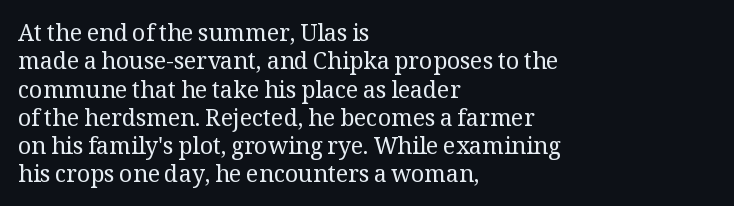
Nobody touched the tracking dial on this one. Visually the block forms a straight wall on the left and a jagged coastline on the right. Posture: upright roman. Beneath every word, the page is bare.
